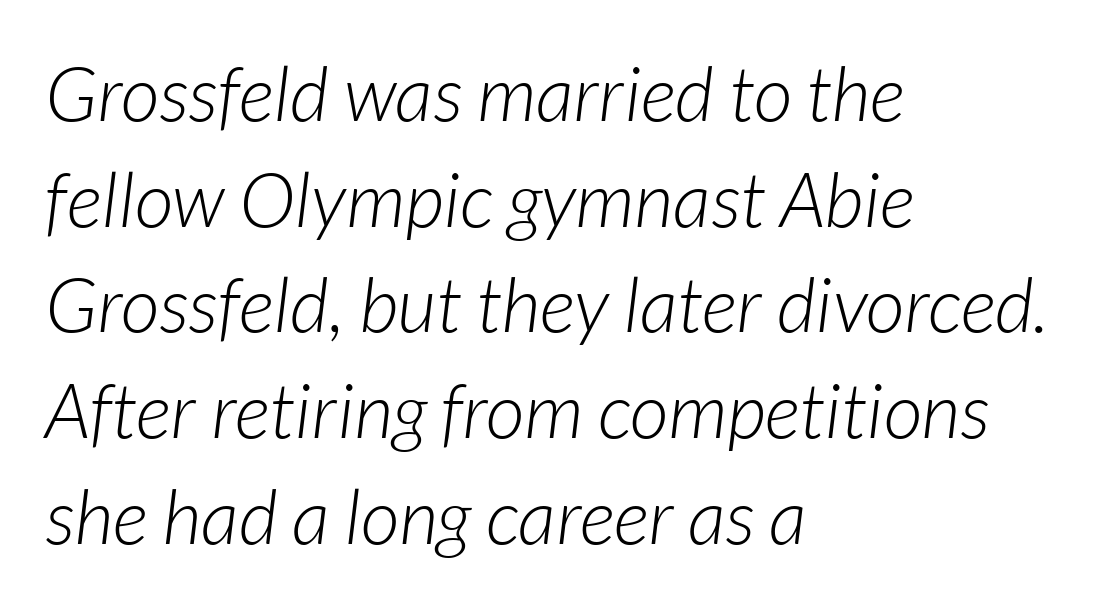
The characters are drawn with everyday or finer stroke widths. This sample has the flowing, uneven cadence of proportional lettering. The zone under the glyphs is completely vacant. Compared with typical body copy, the letter spacing here is the same.
